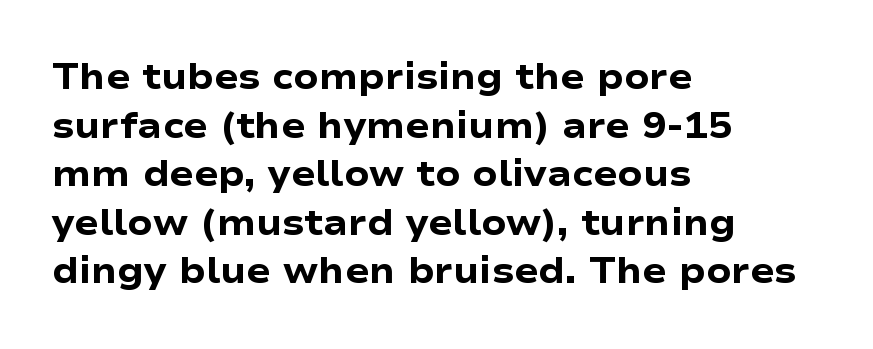
Q: Is the text bold? A: Yes.
Q: Is the text italic (slanted)? A: No, it is upright.
Q: Is the typeface a serif or a sans-serif typeface? A: Sans-serif.
Q: Is the text underlined? A: No.
Q: How is the paragraph aligned? A: Left-aligned.
Q: Is the spacing between letters normal or unusually wide? A: Normal.
Q: Is the spacing between lines tight, normal or loose? A: Normal.
Q: Width (condensed, normal, or wide)? A: Wide.
Q: Stroke contrast? A: Low.
Q: x-height? A: Medium.
Q: Monospaced? A: No.
